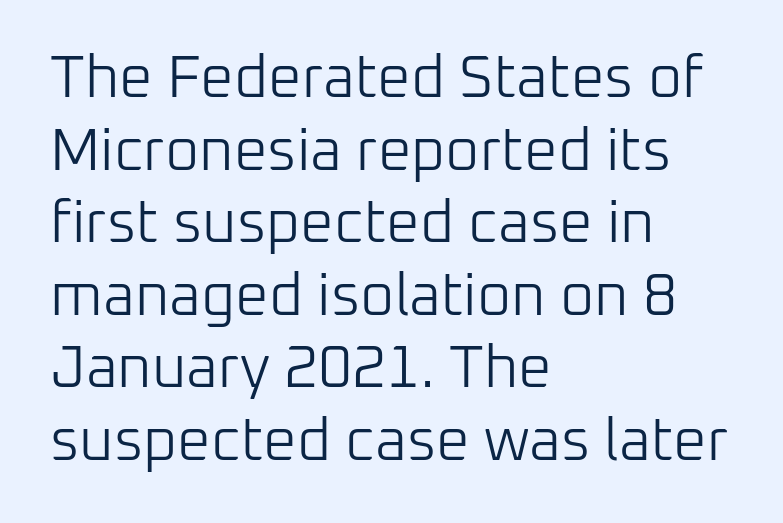
The area under the type is left untouched. Here the glyphs are tracked normally, forming tight word shapes. The rendering shows plain stroke endings on the letterforms — a sans-serif design. The compositor pushed each line to the left boundary. You could not count columns in this text — the font is proportionally spaced. Each stroke keeps to a modest, everyday thickness or less.
